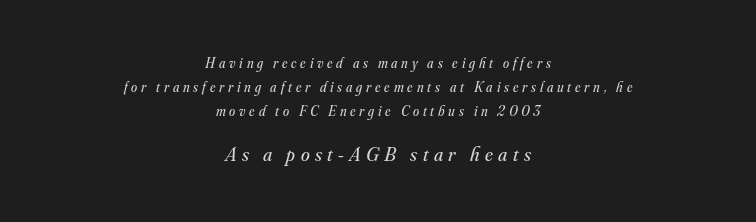
The image shows 20 px text type, italic (leaning right); set centered, normal line spacing (1.7x), unusually wide letter spacing (+0.27 em), not underlined; the second (bottom) block is 1.43x larger.
